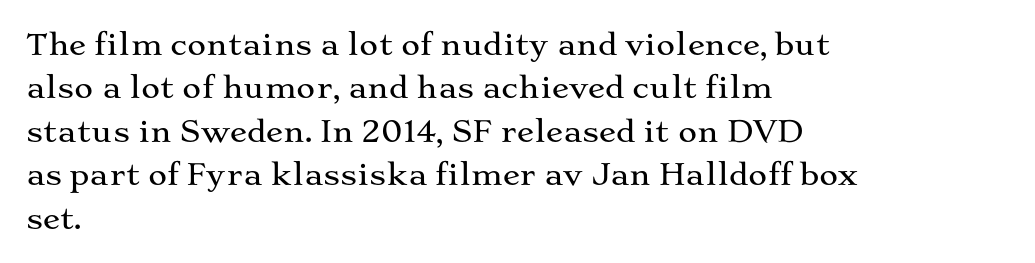
Q: Is the text italic (slanted)? A: No, it is upright.
Q: Is the typeface a serif or a sans-serif typeface? A: Serif.
Q: Is the text underlined? A: No.
Q: How is the paragraph aligned? A: Left-aligned.
Q: Is the spacing between letters normal or unusually wide? A: Normal.
Q: Is the spacing between lines tight, normal or loose? A: Normal.
Q: Width (condensed, normal, or wide)? A: Wide.
Q: Stroke contrast? A: Medium.
Q: x-height? A: Medium.
Q: Monospaced? A: No.
